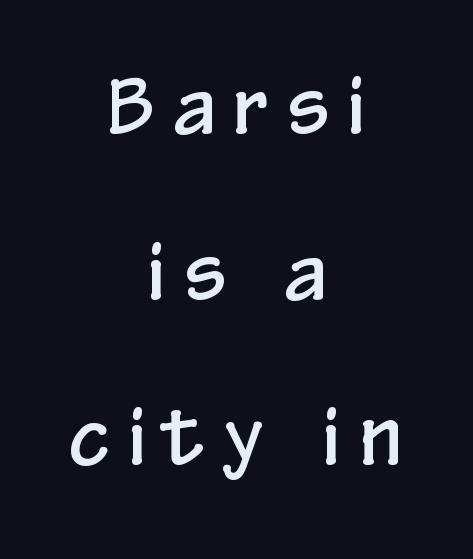
Notice how the passage keeps no hard edge, just a central spine. The face used here is rendered with a markedly widened letterfit. The strip under each line holds only bare page. If you measured baseline to baseline, you'd find a long distance. The letters advance in unequal steps, a hallmark of proportional type. This is the regular roman posture of the typeface.
